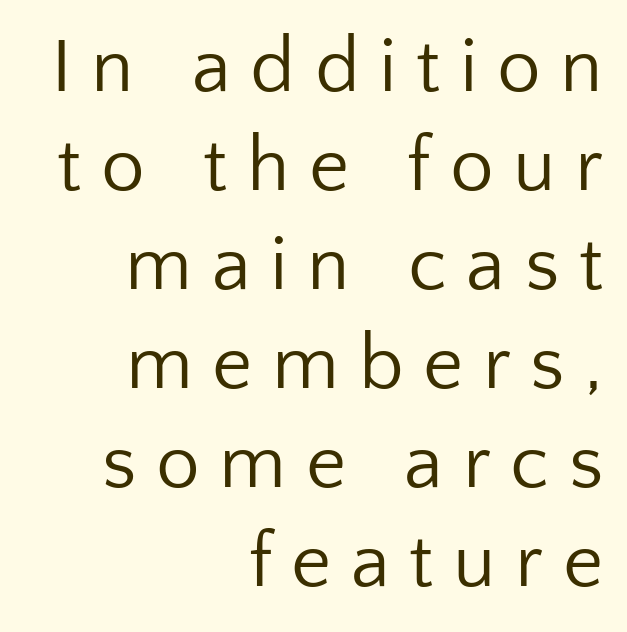
The face used here is a sans, in the tradition of grotesques and geometrics. These lines are set flush right with a ragged left edge. Unlike italic type, these characters show no tilt at all. Vertical stems look standard width or narrower in stroke. Spacing verdict: proportional, widths tailored to each character.
